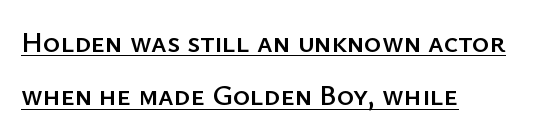
{"serif": "no", "italic": "no", "width": "normal", "stroke_contrast": "low", "x_height": "medium", "monospaced": "no", "underline": "yes", "align": "left", "line_spacing_ratio": 1.84, "letter_spacing": "normal", "letter_spacing_em": 0.0, "glyph_px": 29}
